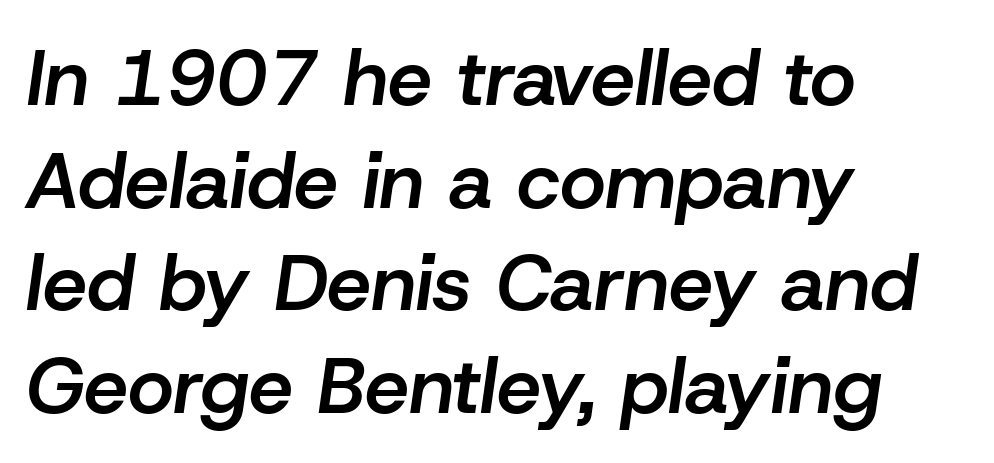
The image shows 79 px semibold type, italic (leaning right); set left-aligned, normal line spacing (1.3x), normal letter spacing, not underlined; low stroke contrast and a medium x-height.
